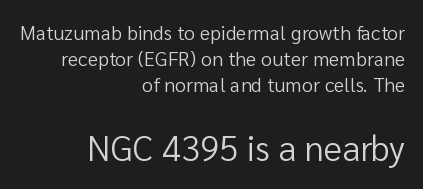
Q: Is the text bold? A: No.
Q: Is the text italic (slanted)? A: No, it is upright.
Q: Is the typeface a serif or a sans-serif typeface? A: Sans-serif.
Q: Is the text underlined? A: No.
Q: How is the paragraph aligned? A: Right-aligned.
Q: Is the spacing between letters normal or unusually wide? A: Normal.
Q: Is the spacing between lines tight, normal or loose? A: Normal.
Q: Which block of text is set in a larger size, the first (top) or the second (bottom)? A: The second (bottom) one.
Q: Width (condensed, normal, or wide)? A: Normal.
Q: Stroke contrast? A: Low.
Q: x-height? A: Medium.
Q: Monospaced? A: No.
